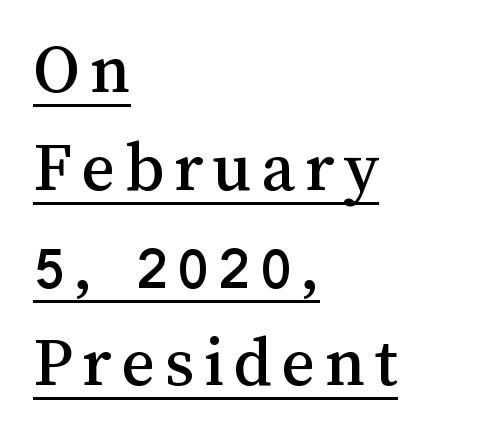
Q: Is the text italic (slanted)? A: No, it is upright.
Q: Is the text underlined? A: Yes.
Q: How is the paragraph aligned? A: Left-aligned.
Q: Is the spacing between lines tight, normal or loose? A: Normal.
Q: Width (condensed, normal, or wide)? A: Normal.
Q: Stroke contrast? A: Medium.
Q: x-height? A: Medium.
Q: Monospaced? A: No.
